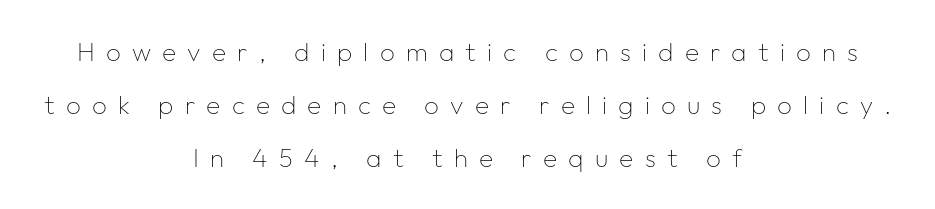
Q: Is the text bold? A: No.
Q: Is the text italic (slanted)? A: No, it is upright.
Q: Is the text underlined? A: No.
Q: How is the paragraph aligned? A: Centered.
Q: Is the spacing between letters normal or unusually wide? A: Unusually wide.
Q: Is the spacing between lines tight, normal or loose? A: Loose.
